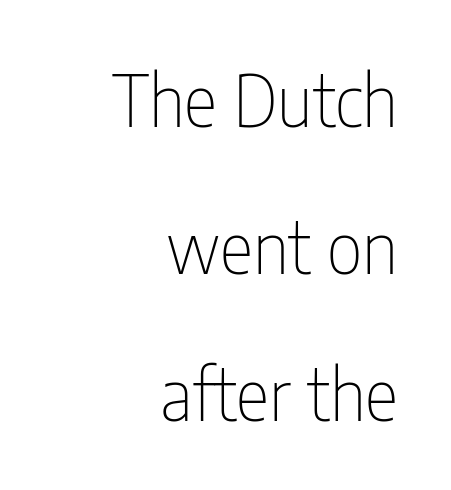
The image shows 71 px thin, condensed sans-serif type, upright; set right-aligned, loose line spacing (2.07x), normal letter spacing, not underlined; low stroke contrast and a medium x-height.
